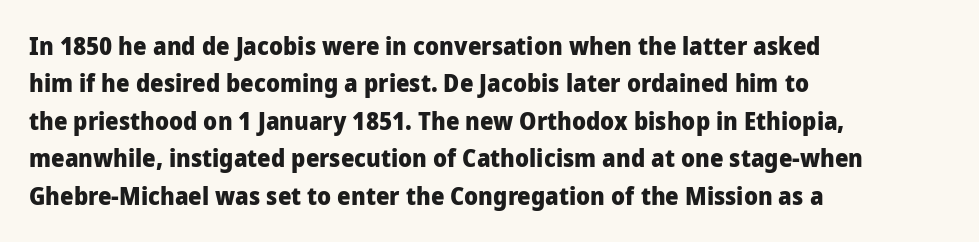
Underline: absent. Strokes here are thick enough to call this a true bold. This block has exactly the height ordinary leading produces. Standard letterfit; no display-style spreading of the glyphs. The lines are quadded left.
